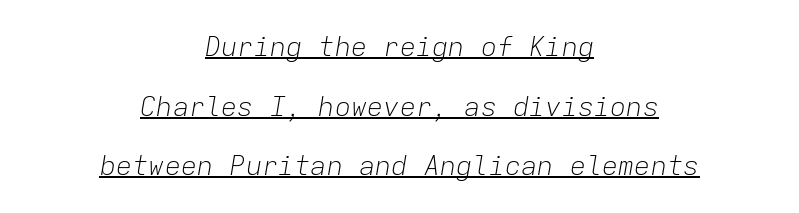
The image shows 27 px text type, italic (leaning right); set centered, loose line spacing (2.21x), normal letter spacing, underlined.
